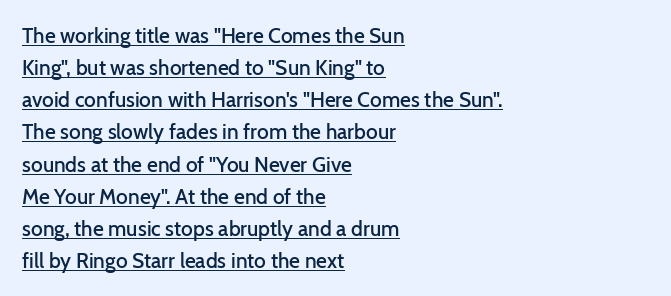
Q: Is the text bold? A: Semi-bold.
Q: Is the text italic (slanted)? A: No, it is upright.
Q: Is the text underlined? A: Yes.
Q: How is the paragraph aligned? A: Left-aligned.
Q: Is the spacing between letters normal or unusually wide? A: Normal.
Q: Is the spacing between lines tight, normal or loose? A: Normal.
